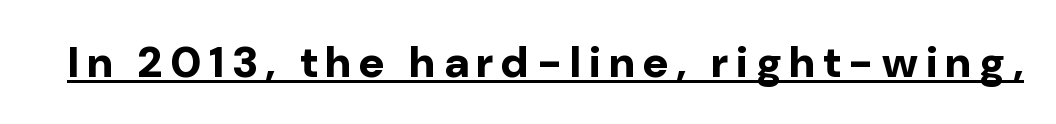
The image shows 44 px bold sans-serif type, upright; set underlined; low stroke contrast and a medium x-height.
